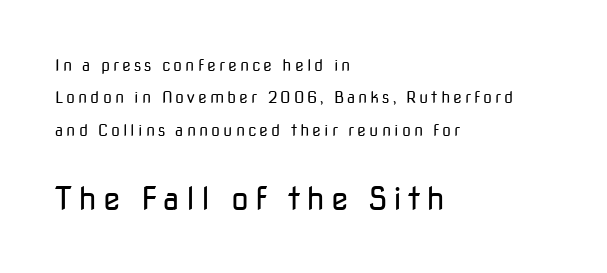
The image shows 32 px regular-weight sans-serif type, upright; set left-aligned, loose line spacing (2.02x), not underlined; the second (bottom) block is 2.0x larger; low stroke contrast and a medium x-height.
